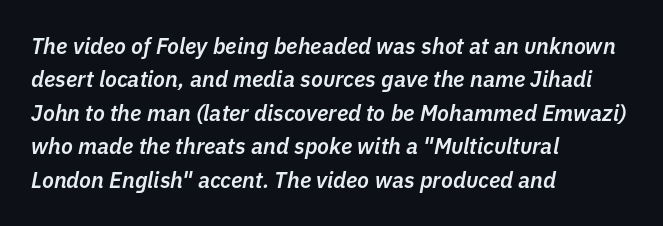
Q: Is the text bold? A: Semi-bold.
Q: Is the text italic (slanted)? A: Yes, it leans right by about 11 degrees.
Q: Is the text underlined? A: No.
Q: How is the paragraph aligned? A: Left-aligned.
Q: Is the spacing between letters normal or unusually wide? A: Normal.
Q: Is the spacing between lines tight, normal or loose? A: Normal.
